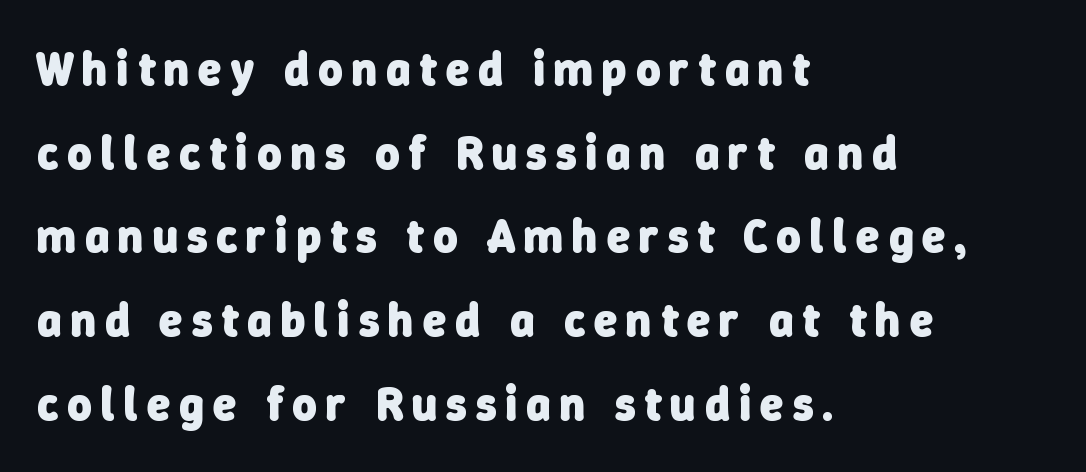
{"serif": "no", "bold": "yes", "weight": "heavy", "width": "normal", "stroke_contrast": "low", "x_height": "medium", "monospaced": "no", "underline": "no", "align": "left", "line_spacing_ratio": 1.78, "glyph_px": 47}
